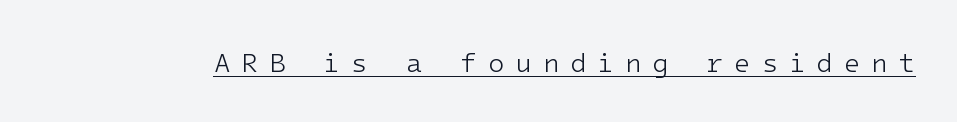
The specimen reads as upright at a glance. Between one letter and the next there's a generous, obvious gap. Is there an underline? Yes — a line sits under the letters. Counters stay open thanks to moderate or lighter strokes.
